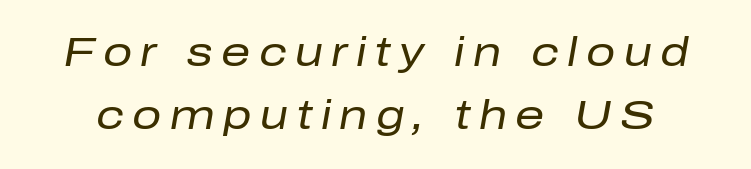
Q: Is the text bold? A: No.
Q: Is the text italic (slanted)? A: Yes, it leans right by about 10 degrees.
Q: Is the text underlined? A: No.
Q: Is the spacing between letters normal or unusually wide? A: Unusually wide.
Q: Is the spacing between lines tight, normal or loose? A: Normal.
Q: Width (condensed, normal, or wide)? A: Normal.
Q: Stroke contrast? A: Low.
Q: x-height? A: Medium.
Q: Monospaced? A: No.
